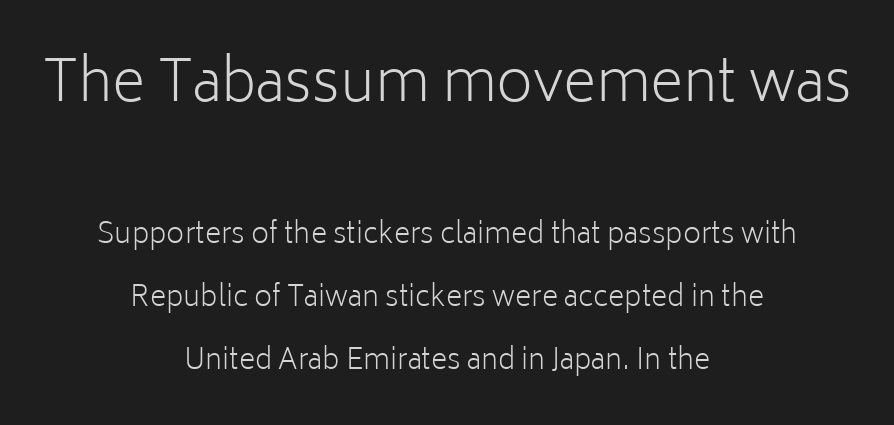
The image shows 57 px light sans-serif type, upright; set centered, loose line spacing (2.25x), normal letter spacing, not underlined; the first (top) block is 2.04x larger; low stroke contrast and a medium x-height.
